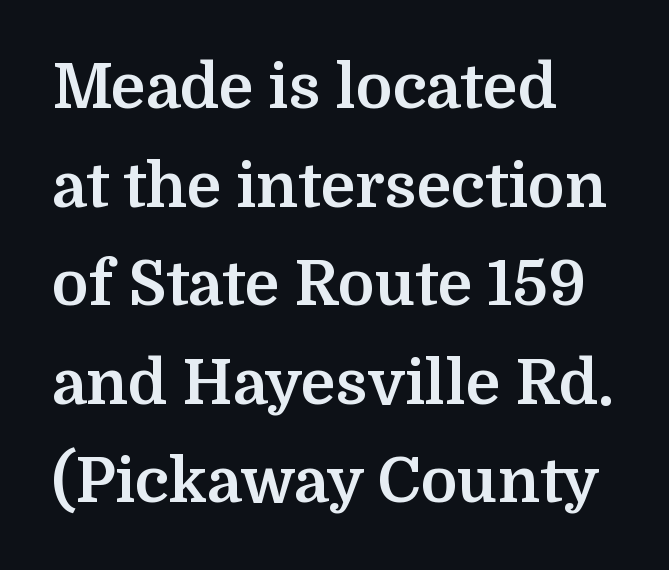
The image shows 62 px bold serif type, upright; set left-aligned, normal line spacing (1.59x), normal letter spacing, not underlined; medium stroke contrast and a medium x-height.
